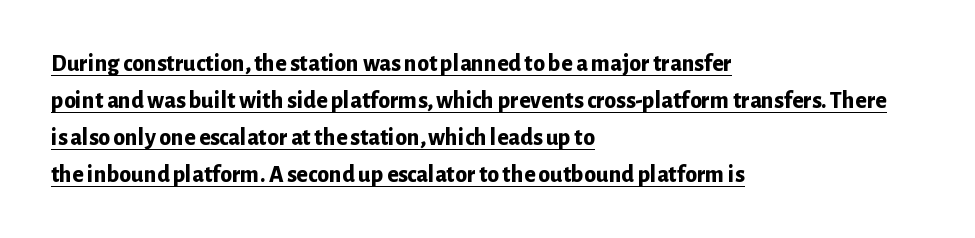
The image shows 24 px bold type, upright; set left-aligned, normal line spacing (1.54x), normal letter spacing, underlined.
